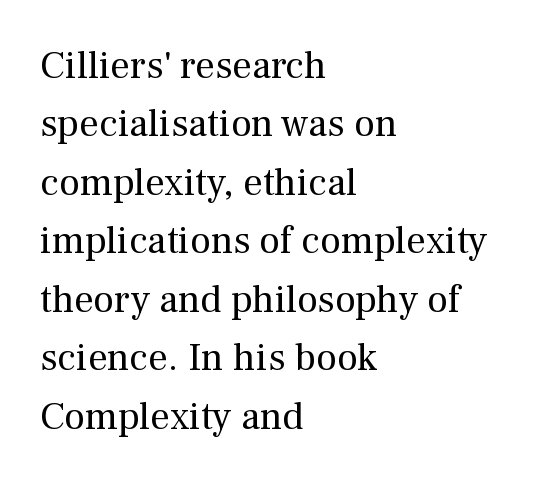
This rendering uses left alignment, leaving the right contour irregular. Weight: regular or lighter. Note: serifs present on the glyphs. Style check: upright. Descenders are the only things crossing below the line.
